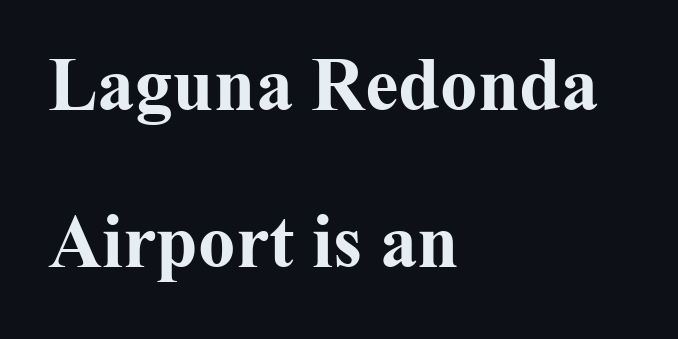
The image shows 75 px bold serif type, upright; set left-aligned, loose line spacing (2.1x), normal letter spacing, not underlined; medium stroke contrast and a medium x-height.
